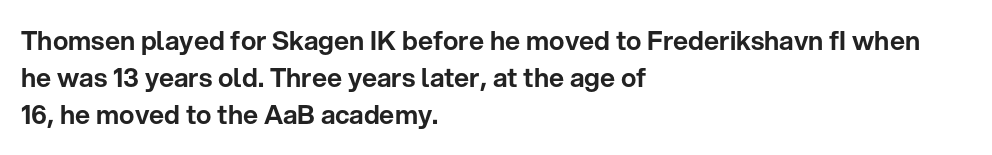
The image shows 26 px text type, upright; set left-aligned, normal line spacing (1.43x), normal letter spacing, not underlined.
